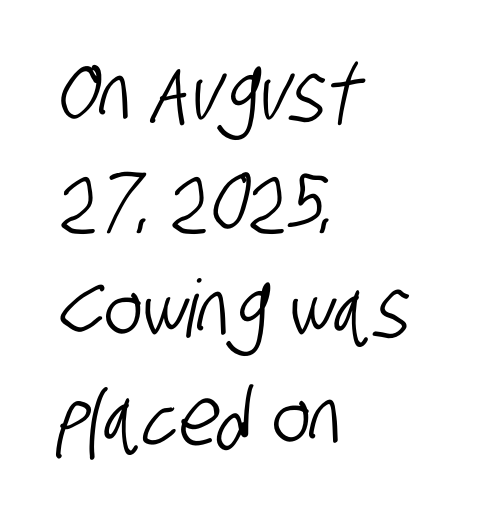
The image shows 80 px condensed sans-serif type; set left-aligned, normal line spacing (1.35x), normal letter spacing, not underlined; low stroke contrast and a large x-height.
